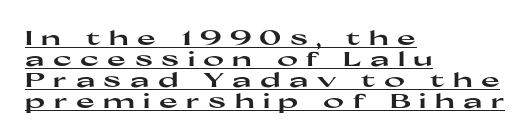
{"italic": "no", "bold": "yes", "underline": "yes", "align": "left", "line_spacing": "tight", "line_spacing_ratio": 1.05, "letter_spacing": "wide", "letter_spacing_em": 0.42, "glyph_px": 20}
